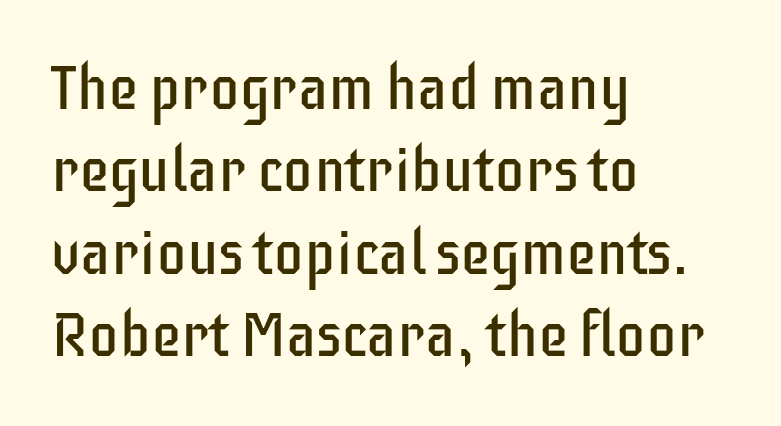
Observe the absence of serifs on each vertical stroke in this sample. Check under the words: just untouched page. Here the glyphs are tracked normally, forming tight word shapes. The characters are drawn with everyday or finer stroke widths.
